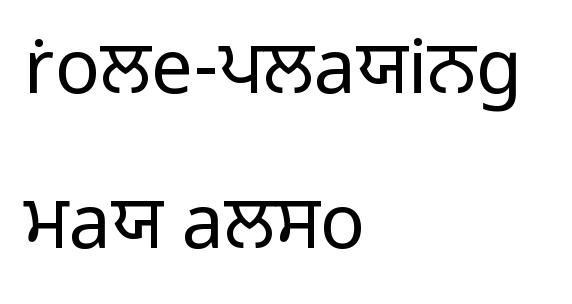
Every stem runs plumb, perpendicular to the baseline. Observe the absence of serifs on each vertical stroke in this sample. The face used here is rendered with its standard letterfit. Character widths vary here, with narrow letters taking less room than wide ones. A quiet, ordinary-to-light weight characterises the typeface. Type without underlining.
